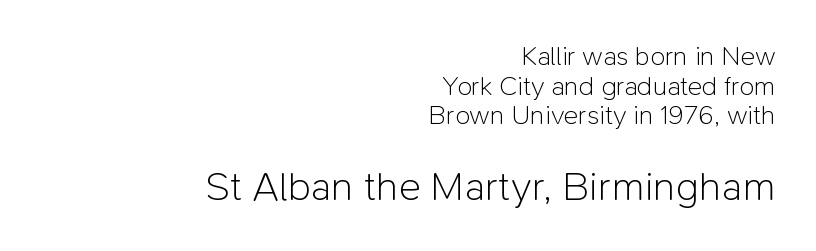
Q: Is the text bold? A: No.
Q: Is the text italic (slanted)? A: No, it is upright.
Q: Is the typeface a serif or a sans-serif typeface? A: Sans-serif.
Q: Is the text underlined? A: No.
Q: How is the paragraph aligned? A: Right-aligned.
Q: Is the spacing between letters normal or unusually wide? A: Normal.
Q: Is the spacing between lines tight, normal or loose? A: Tight.
Q: Which block of text is set in a larger size, the first (top) or the second (bottom)? A: The second (bottom) one.
Q: Width (condensed, normal, or wide)? A: Normal.
Q: Stroke contrast? A: Low.
Q: x-height? A: Medium.
Q: Monospaced? A: No.
